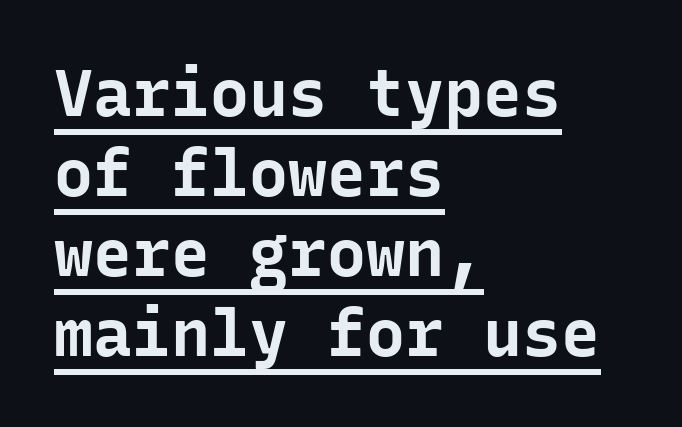
{"serif": "no", "italic": "no", "bold": "yes", "weight": "bold", "width": "normal", "stroke_contrast": "low", "x_height": "medium", "monospaced": "yes", "underline": "yes", "align": "left", "line_spacing_ratio": 1.23, "letter_spacing": "normal", "letter_spacing_em": 0.0, "glyph_px": 65}
